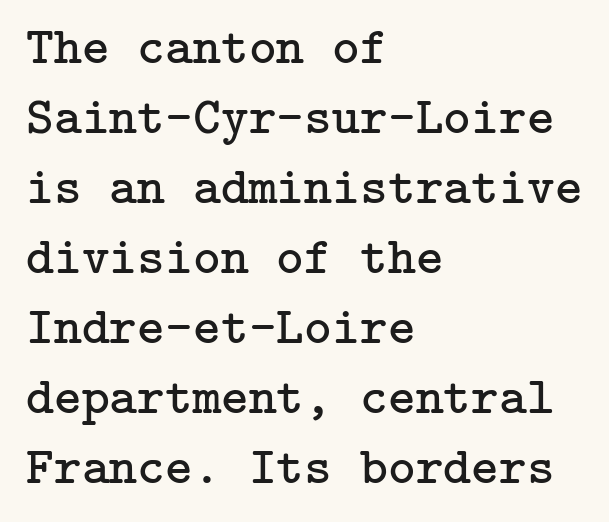
{"serif": "yes", "italic": "no", "bold": "no", "weight": "regular", "width": "normal", "stroke_contrast": "low", "x_height": "medium", "underline": "no", "align": "left", "line_spacing": "normal", "line_spacing_ratio": 1.32, "letter_spacing": "normal", "letter_spacing_em": 0.0, "glyph_px": 53}
